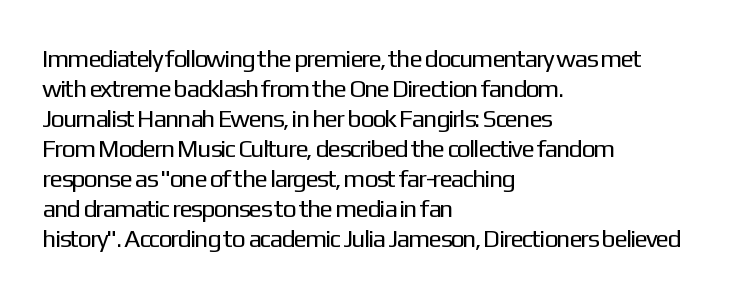
Stem width sits at or under what a default text font uses. Rendered with straight, roman letterforms. In CSS terms this would be text-align: left. Is the letter spacing exaggerated? No — it looks like the ordinary default.
